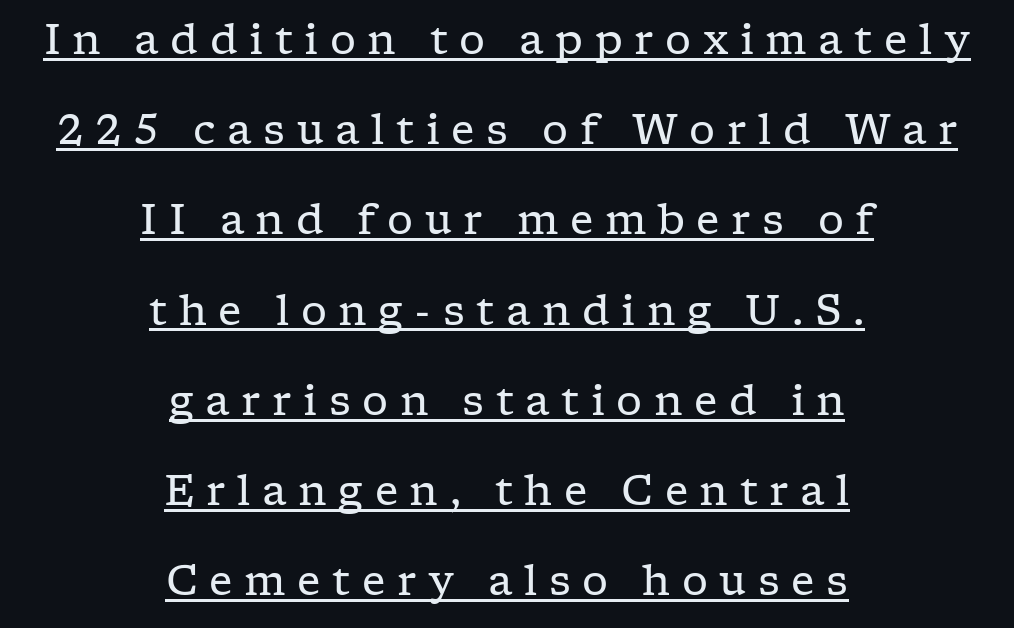
{"serif": "yes", "italic": "no", "bold": "no", "weight": "regular", "width": "wide", "stroke_contrast": "low", "x_height": "medium", "monospaced": "no", "underline": "yes", "align": "center", "line_spacing": "loose", "line_spacing_ratio": 2.2, "letter_spacing": "wide", "letter_spacing_em": 0.28, "glyph_px": 41}
